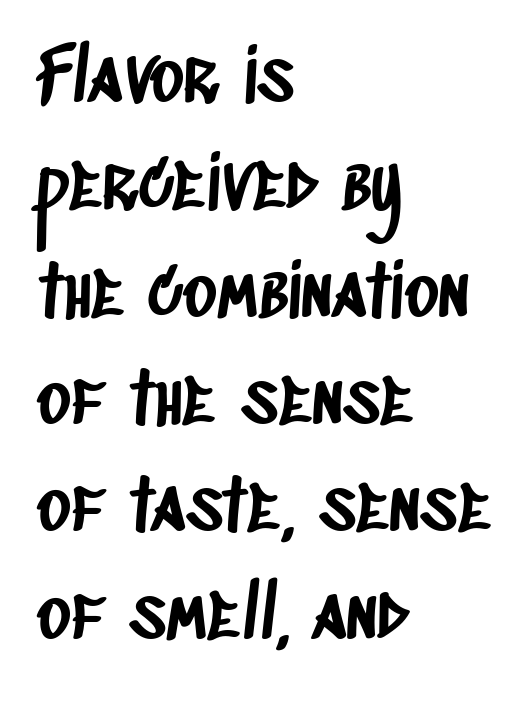
The image shows 73 px condensed sans-serif type; set left-aligned, normal line spacing (1.47x), normal letter spacing, not underlined; low stroke contrast and a large x-height.
